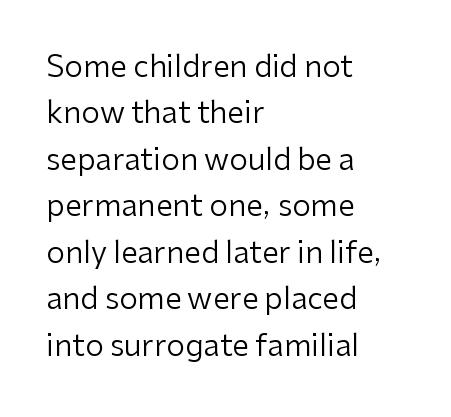
The image shows 30 px regular-weight sans-serif type, upright; set left-aligned, normal line spacing (1.55x), normal letter spacing, not underlined; low stroke contrast and a medium x-height.
